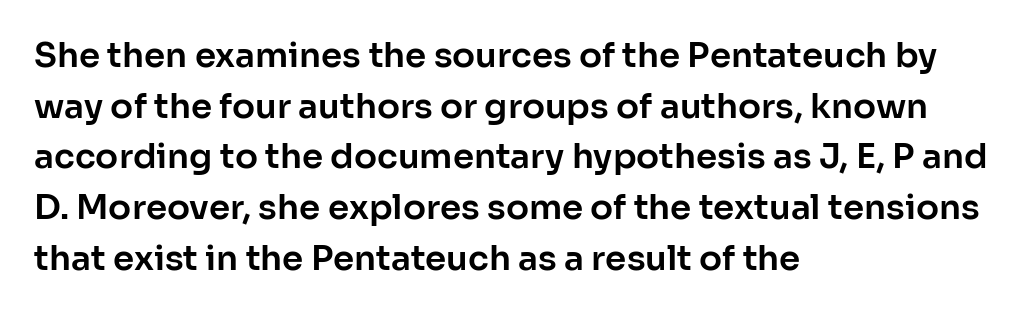
{"serif": "no", "italic": "no", "width": "normal", "stroke_contrast": "low", "x_height": "medium", "monospaced": "no", "underline": "no", "align": "left", "line_spacing": "normal", "line_spacing_ratio": 1.49, "letter_spacing": "normal", "letter_spacing_em": 0.0, "glyph_px": 34}
